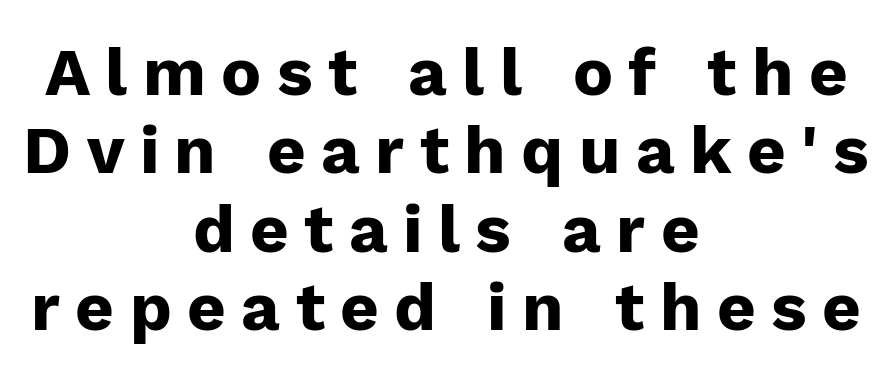
The typesetter chose a symmetrical, centered arrangement here. Just letters on the line, the space beneath them empty. Short note: letters widely spaced. This is roman type, the default non-slanted kind. Does the weight exceed regular? Yes, all the way to bold.
